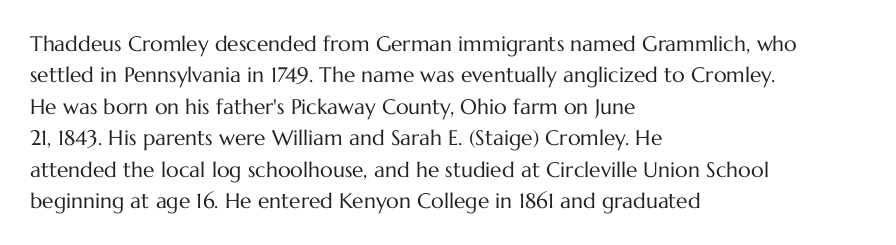
Each row of text sits above clean, open space. Italic? Not at all — the glyphs are vertical. Typeset ragged right — the left edge is the straight one. Each word holds together tightly as a unit, with standard inter-letter gaps. Interline gaps are of average width in this sample.
